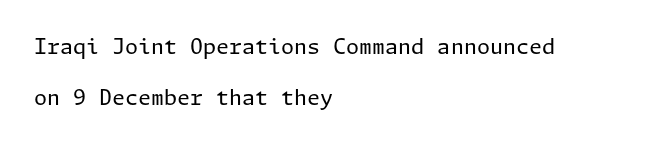
Q: Is the text bold? A: No.
Q: Is the text italic (slanted)? A: No, it is upright.
Q: Is the text underlined? A: No.
Q: How is the paragraph aligned? A: Left-aligned.
Q: Is the spacing between letters normal or unusually wide? A: Normal.
Q: Is the spacing between lines tight, normal or loose? A: Loose.
